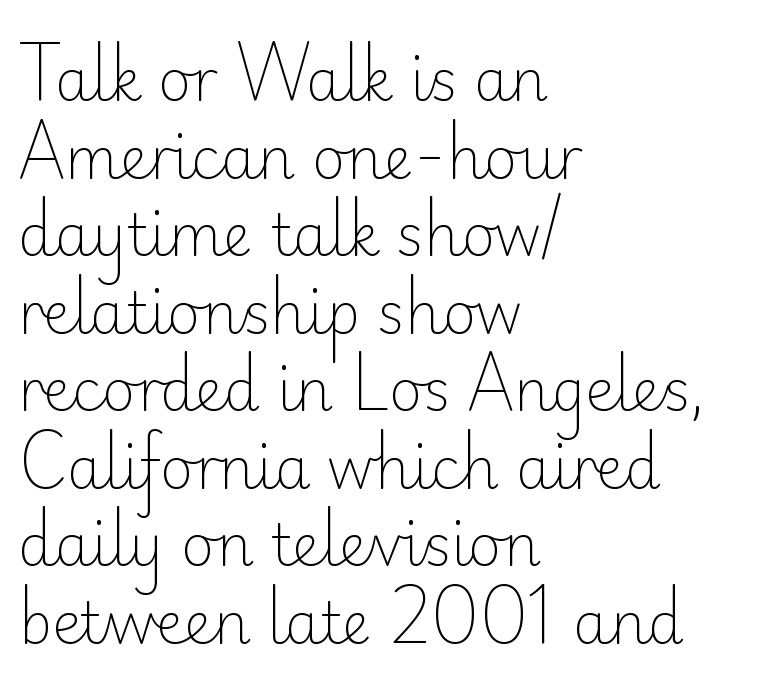
Q: Is the text bold? A: No.
Q: Is the text italic (slanted)? A: No, it is upright.
Q: Is the typeface a serif or a sans-serif typeface? A: Sans-serif.
Q: Is the text underlined? A: No.
Q: How is the paragraph aligned? A: Left-aligned.
Q: Is the spacing between letters normal or unusually wide? A: Normal.
Q: Is the spacing between lines tight, normal or loose? A: Normal.
Q: Width (condensed, normal, or wide)? A: Normal.
Q: Stroke contrast? A: Low.
Q: x-height? A: Small.
Q: Monospaced? A: No.
